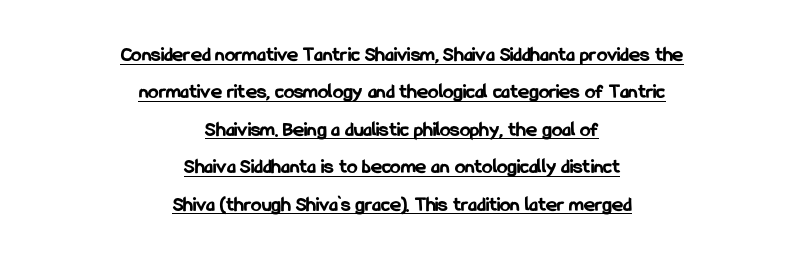
{"italic": "no", "bold": "yes", "underline": "yes", "align": "center", "line_spacing_ratio": 1.78, "letter_spacing": "normal", "letter_spacing_em": 0.0, "glyph_px": 21}
